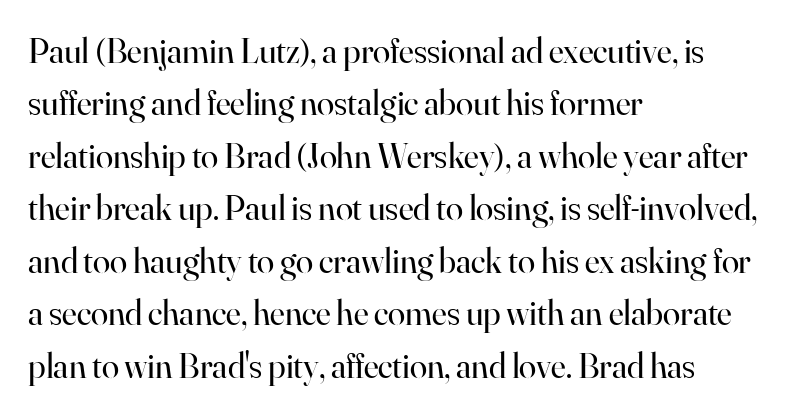
Q: Is the text bold? A: No.
Q: Is the text italic (slanted)? A: No, it is upright.
Q: Is the typeface a serif or a sans-serif typeface? A: Serif.
Q: Is the text underlined? A: No.
Q: How is the paragraph aligned? A: Left-aligned.
Q: Is the spacing between letters normal or unusually wide? A: Normal.
Q: Is the spacing between lines tight, normal or loose? A: Normal.
Q: Width (condensed, normal, or wide)? A: Normal.
Q: Stroke contrast? A: High.
Q: x-height? A: Small.
Q: Monospaced? A: No.
